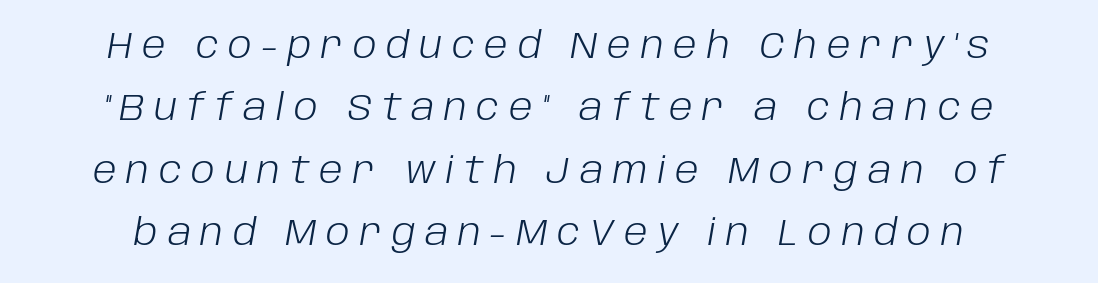
{"italic": "yes", "lean": "right", "slant_degrees": 10, "bold": "no", "weight": "light", "width": "normal", "stroke_contrast": "low", "x_height": "large", "monospaced": "no", "underline": "no", "align": "center", "line_spacing_ratio": 1.73, "letter_spacing": "wide", "letter_spacing_em": 0.27, "glyph_px": 36}
